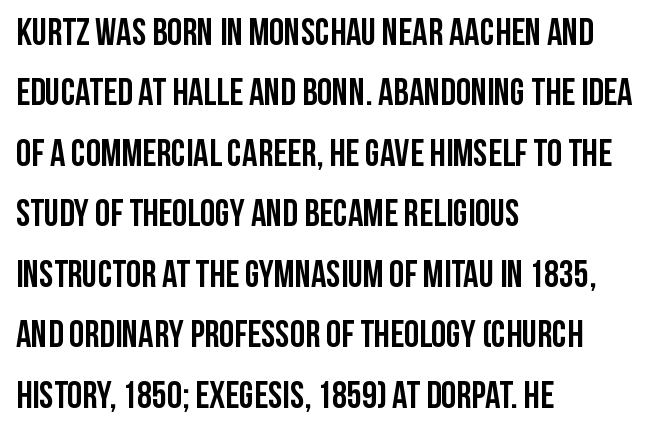
The image shows 38 px semibold, condensed sans-serif type, upright; set left-aligned, normal line spacing (1.59x), normal letter spacing, not underlined; low stroke contrast and a large x-height.
